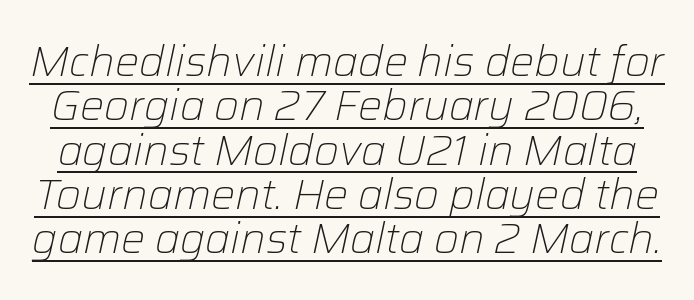
{"italic": "yes", "lean": "right", "slant_degrees": 12, "bold": "no", "weight": "light", "width": "normal", "stroke_contrast": "low", "x_height": "medium", "monospaced": "no", "underline": "yes", "line_spacing": "tight", "line_spacing_ratio": 1.03, "letter_spacing": "normal", "letter_spacing_em": 0.0, "glyph_px": 43}
